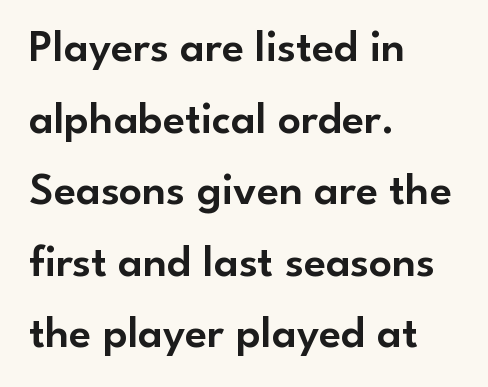
The image shows 45 px sans-serif type, upright; set left-aligned, normal line spacing (1.59x), normal letter spacing, not underlined; low stroke contrast and a small x-height.
